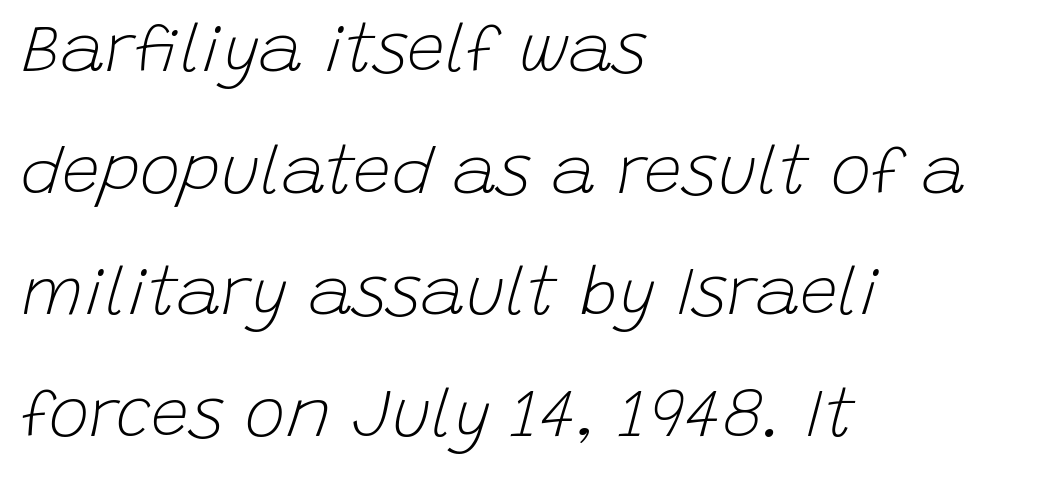
A student would call this left alignment; a typographer would say flush left, rag right. Each letter keeps its own natural width here, so spacing adapts to shape. Underlining? Definitely not there. The weight would be labelled regular, book, light, or lighter still.
